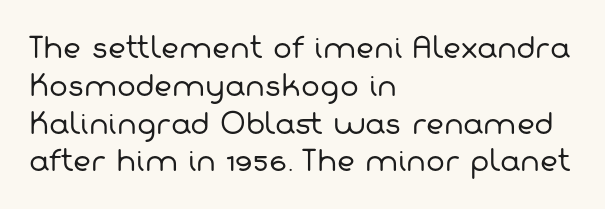
The image shows 28 px regular-weight sans-serif type; set left-aligned, normal line spacing (1.35x), normal letter spacing, not underlined; low stroke contrast and a medium x-height.
